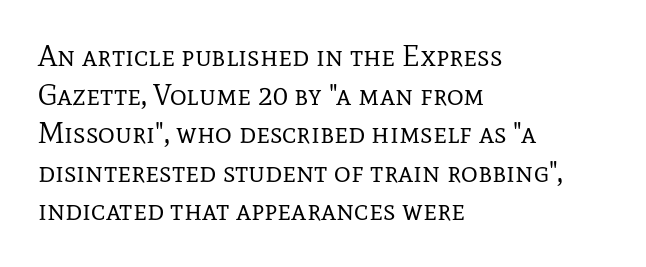
Regarding leading, the lines here are spaced in the standard way. Unlike a clean sans, this face finishes its strokes with serifs. Anything drawn beneath the words? Only blank space. Rendered with straight, roman letterforms. These lines stack with their left ends in a neat column. No extra tracking has been applied to these lines.
